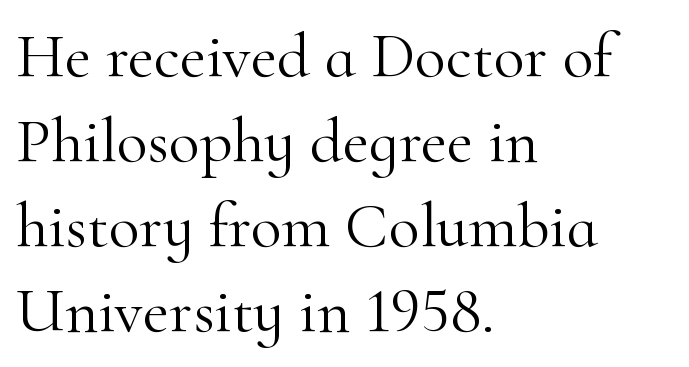
Honestly, the letter spacing is just normal — you wouldn't notice it. Tall strokes in this sample are plumb rather than angled. Note the varied advance widths — an 'i' is clearly narrower than an 'm'. The face looks like a standard text weight, possibly lighter. These lines sit exactly where default settings would place them.
